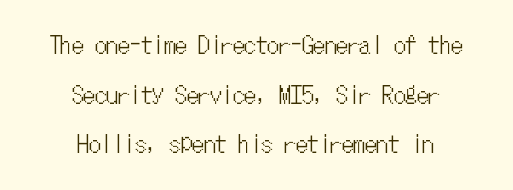
Q: Is the text italic (slanted)? A: No, it is upright.
Q: Is the text underlined? A: No.
Q: How is the paragraph aligned? A: Centered.
Q: Is the spacing between letters normal or unusually wide? A: Normal.
Q: Is the spacing between lines tight, normal or loose? A: Loose.
